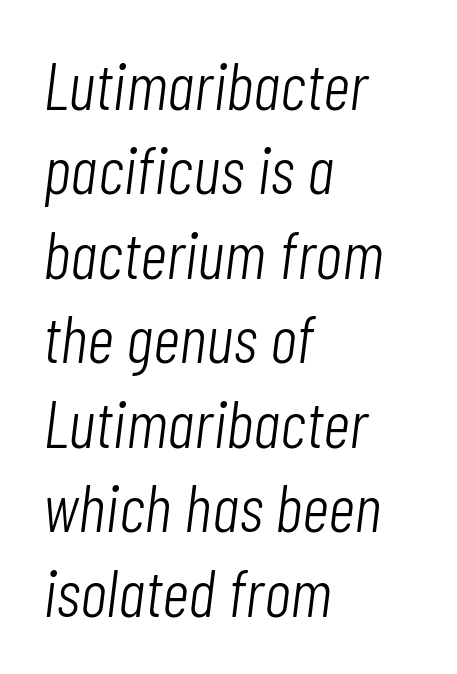
Nobody drew a line under any word here. Nothing unusual about the tracking: characters are spaced as the font intends. Does the copy run flush right? No — it runs flush left. This reads as an unemphasized weight, regular at the heaviest.
